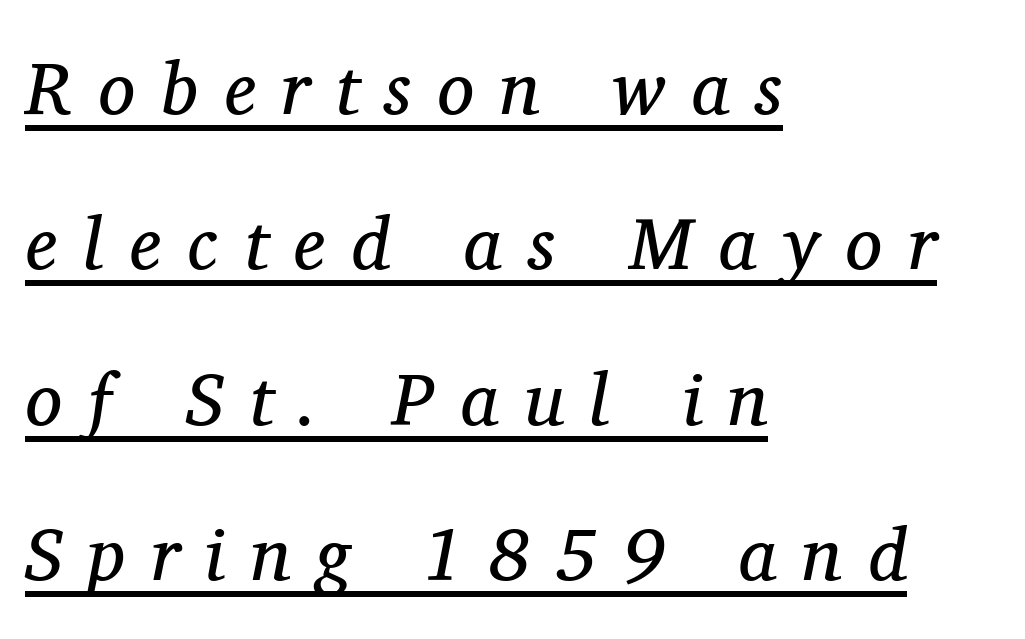
{"serif": "yes", "italic": "yes", "lean": "right", "slant_degrees": 11, "bold": "no", "weight": "regular", "width": "normal", "stroke_contrast": "medium", "x_height": "medium", "monospaced": "no", "underline": "yes", "align": "left", "line_spacing": "loose", "line_spacing_ratio": 2.1, "letter_spacing": "wide", "letter_spacing_em": 0.35, "glyph_px": 74}
